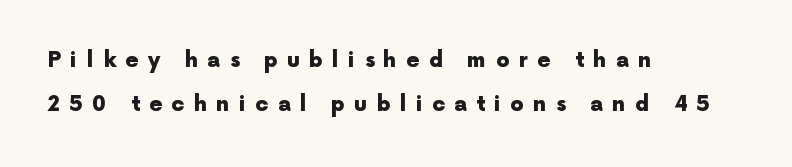
Q: Is the text bold? A: Yes.
Q: Is the text italic (slanted)? A: No, it is upright.
Q: Is the text underlined? A: No.
Q: How is the paragraph aligned? A: Left-aligned.
Q: Is the spacing between letters normal or unusually wide? A: Unusually wide.
Q: Is the spacing between lines tight, normal or loose? A: Loose.
